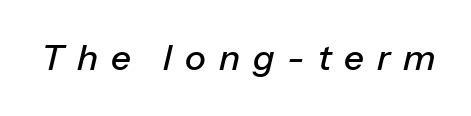
{"italic": "yes", "lean": "right", "slant_degrees": 13, "width": "normal", "stroke_contrast": "low", "x_height": "medium", "monospaced": "no", "underline": "no", "letter_spacing": "wide", "letter_spacing_em": 0.37, "glyph_px": 35}
